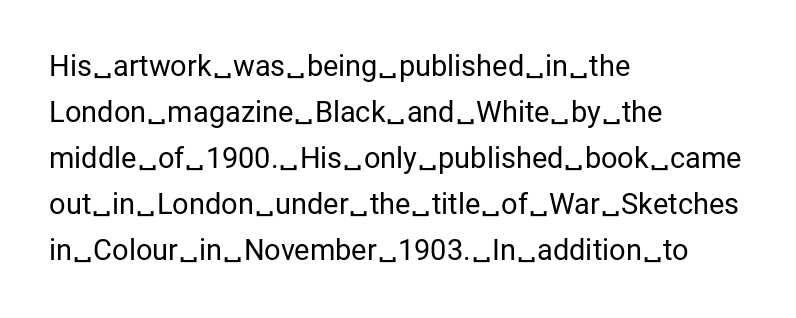
Clear beneath every line of the passage. Which margin do the lines hug? The left one — the right edge is uneven. Each letter keeps its own natural width here, so spacing adapts to shape. Is the stroke heavy? The answer is a plain regular-or-lighter.
